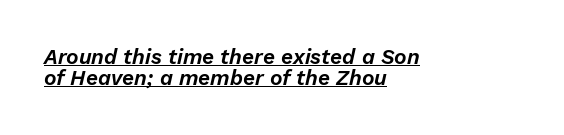
These lines were composed using italics. This rendering uses left alignment, leaving the right contour irregular. Is there an underline? Yes — a line sits under the letters. These lines keep a tight, regular rhythm from letter to letter. Is there much room between lines? No — they nearly touch.
